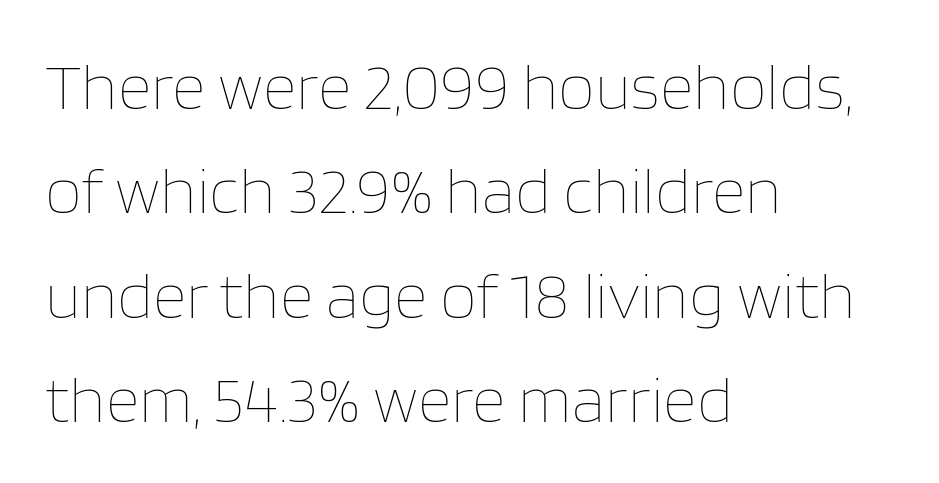
{"italic": "no", "bold": "no", "weight": "thin", "width": "normal", "stroke_contrast": "low", "x_height": "large", "monospaced": "no", "underline": "no", "align": "left", "line_spacing": "normal", "line_spacing_ratio": 1.58, "letter_spacing": "normal", "letter_spacing_em": 0.0, "glyph_px": 66}
